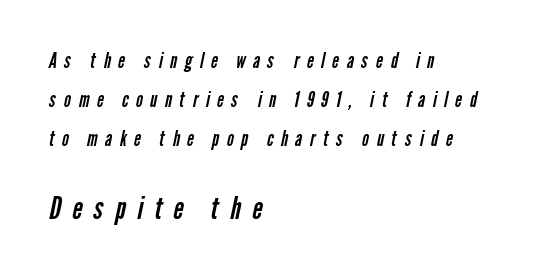
Spacing verdict: proportional, widths tailored to each character. Of the two passages, the one underneath uses the larger point size. The lines in this sample share a left origin and differ only in where they stop. Stems here are at most as thick as an everyday book face. The gaps between neighbouring characters are conspicuously large.
